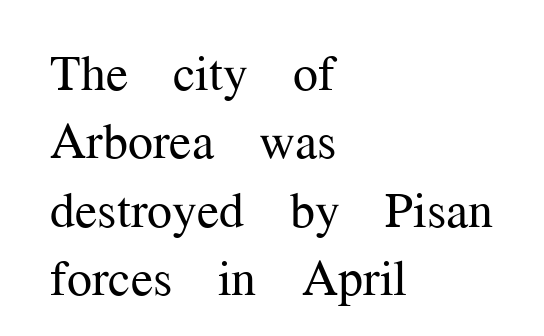
Q: Is the text bold? A: No.
Q: Is the text italic (slanted)? A: No, it is upright.
Q: Is the typeface a serif or a sans-serif typeface? A: Serif.
Q: Is the text underlined? A: No.
Q: How is the paragraph aligned? A: Left-aligned.
Q: Is the spacing between letters normal or unusually wide? A: Normal.
Q: Is the spacing between lines tight, normal or loose? A: Normal.
Q: Width (condensed, normal, or wide)? A: Normal.
Q: Stroke contrast? A: Medium.
Q: x-height? A: Medium.
Q: Monospaced? A: No.
